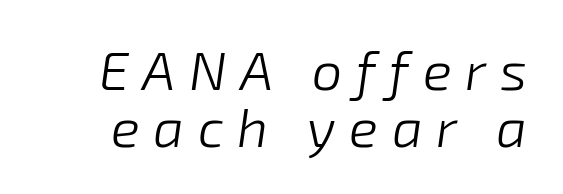
The image shows 54 px light type, italic (leaning right); set tight line spacing (1.05x), unusually wide letter spacing (+0.25 em), not underlined; low stroke contrast and a medium x-height.
